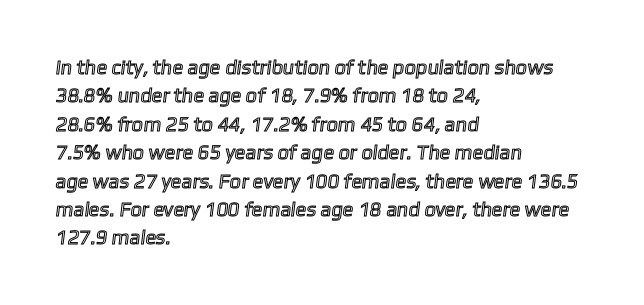
If you measured baseline to baseline, you'd find a middling distance. How are the letters spaced? Ordinarily, with no added tracking. Nobody drew a line under any word here. This rendering uses left alignment, leaving the right contour irregular.
